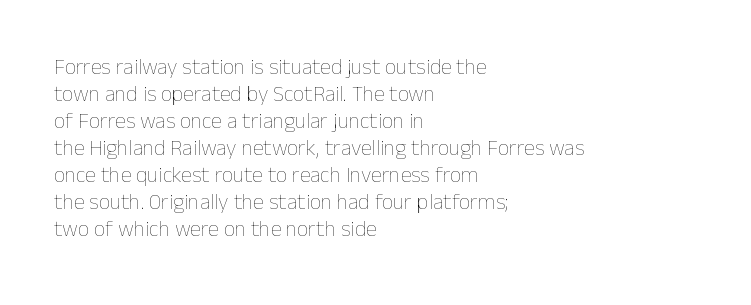
The image shows 22 px text type, upright; set left-aligned, line spacing 1.23x, normal letter spacing, not underlined.
